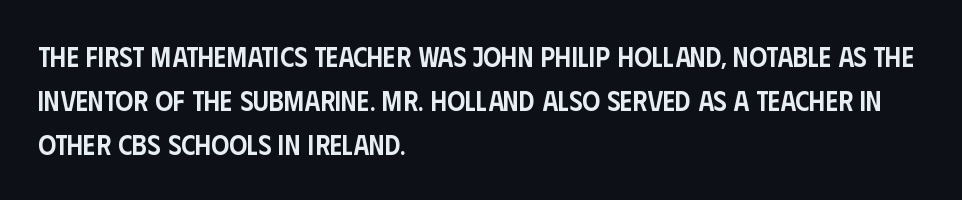
Emphasis by weight is partial: semibold. Just letters on the line, the space beneath them empty. Horizontal bands of white between lines are of average thickness. Horizontal alignment here is leftward, the default for most running prose. If you drew a line through each stem, it would be perfectly vertical.
